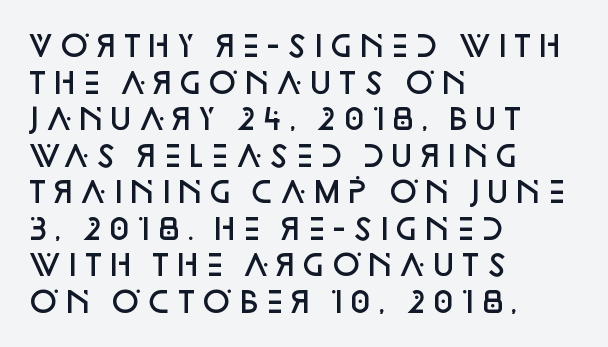
The face used here is a semibold: visibly heavier than regular, lighter than bold. A typesetter would call this leading conventional body-copy spacing. The font's upright variant was chosen for this text. The passage shown is not underscored anywhere. The tracking reads as untouched default to a designer's eye. What kind of face is this? One without serifs — a sans.
